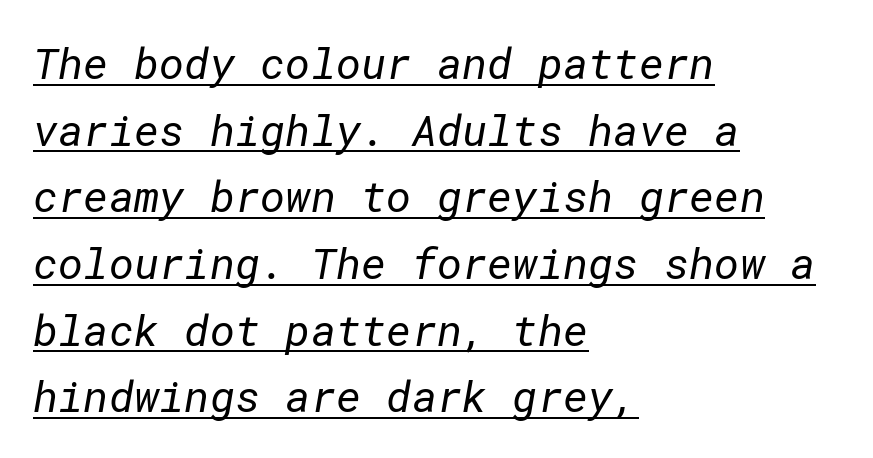
{"serif": "no", "bold": "no", "weight": "regular", "width": "normal", "stroke_contrast": "low", "x_height": "medium", "underline": "yes", "align": "left", "line_spacing": "normal", "line_spacing_ratio": 1.55, "letter_spacing": "normal", "letter_spacing_em": 0.0, "glyph_px": 43}
